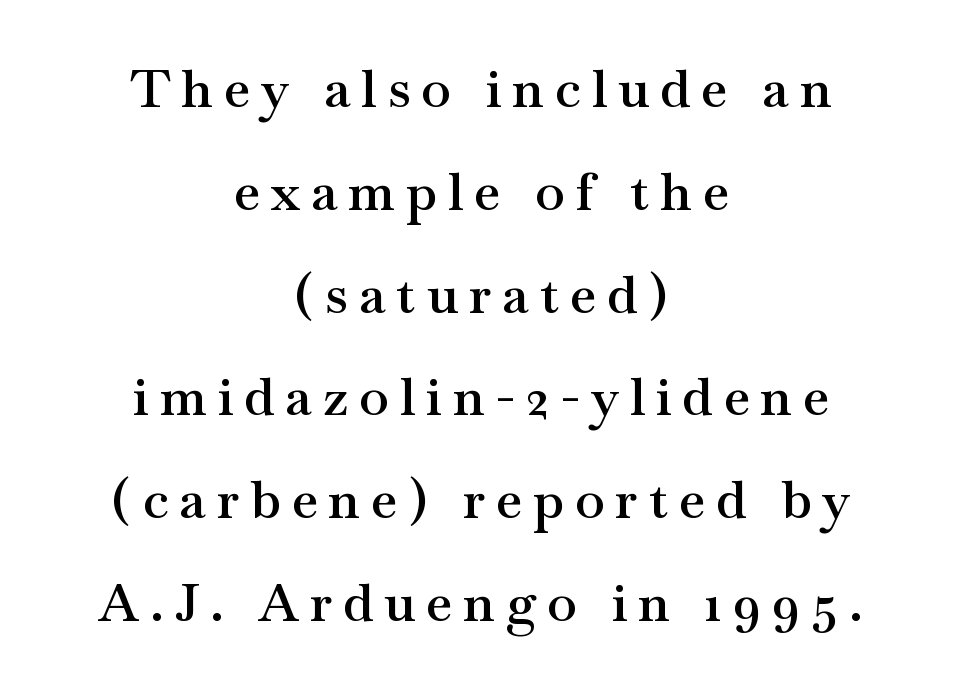
Bold? Not quite — semibold, heavier than regular but stopping short. Posture: upright roman. Do the characters align in a grid? No, the font is proportional. Has an underline been added? It has not. Teacher's note: observe the equal gaps on both sides — that is centered alignment. Here the glyphs are tracked loosely, breaking word shapes into spaced letters.
